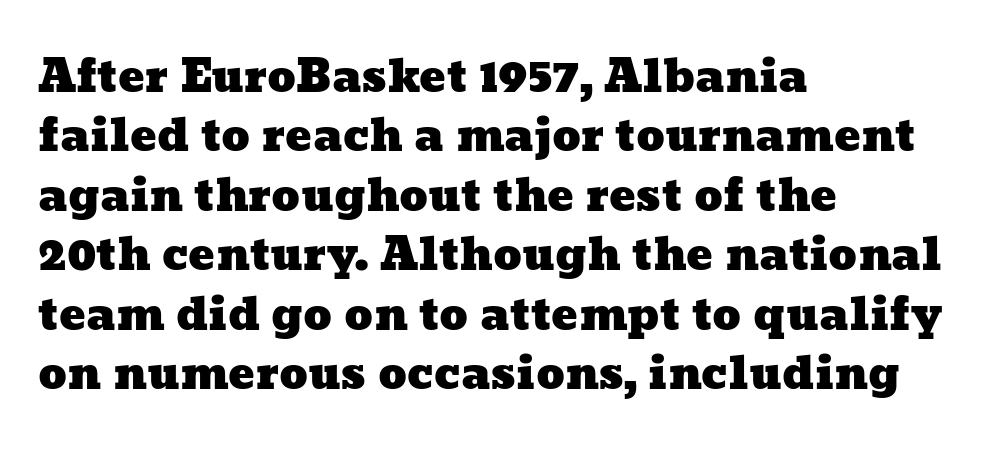
Quick note: interline space is typical. The compositor pushed each line to the left boundary. Each letter keeps its own natural width here, so spacing adapts to shape. The foot of each line stays bare and open. Nobody touched the tracking dial on this one.
